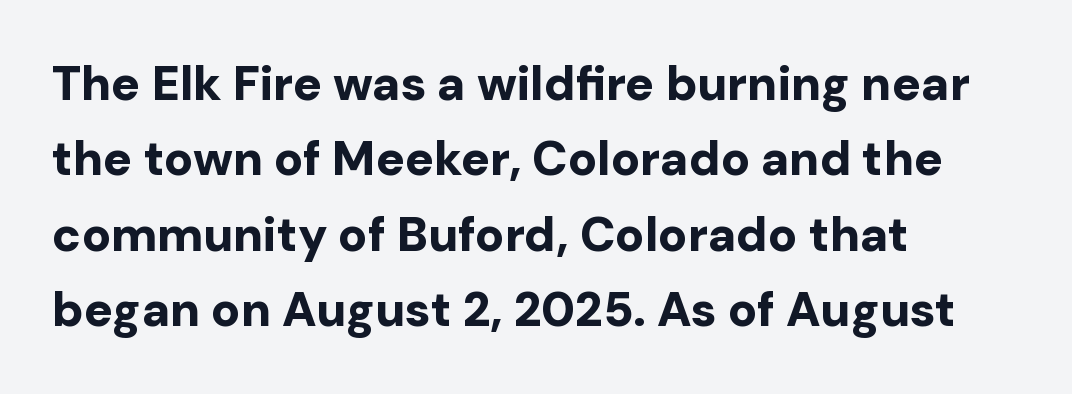
{"serif": "no", "italic": "no", "bold": "yes", "weight": "bold", "width": "normal", "stroke_contrast": "low", "x_height": "medium", "monospaced": "no", "underline": "no", "align": "left", "line_spacing": "normal", "line_spacing_ratio": 1.57, "letter_spacing": "normal", "letter_spacing_em": 0.0, "glyph_px": 48}
